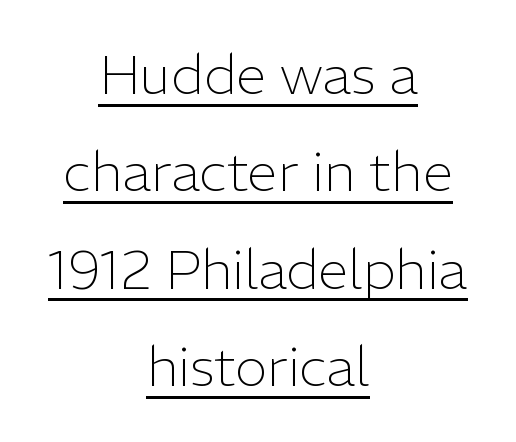
Underlining? Definitely there. A typesetter would mark this as roman, not italic. In terms of letterform style, serifs are entirely absent. Here the glyphs are tracked normally, forming tight word shapes.
